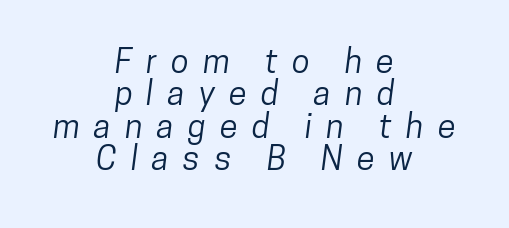
Q: Is the typeface a serif or a sans-serif typeface? A: Sans-serif.
Q: Is the text underlined? A: No.
Q: How is the paragraph aligned? A: Centered.
Q: Is the spacing between letters normal or unusually wide? A: Unusually wide.
Q: Is the spacing between lines tight, normal or loose? A: Tight.
Q: Width (condensed, normal, or wide)? A: Condensed.
Q: Stroke contrast? A: Low.
Q: x-height? A: Medium.
Q: Monospaced? A: No.
